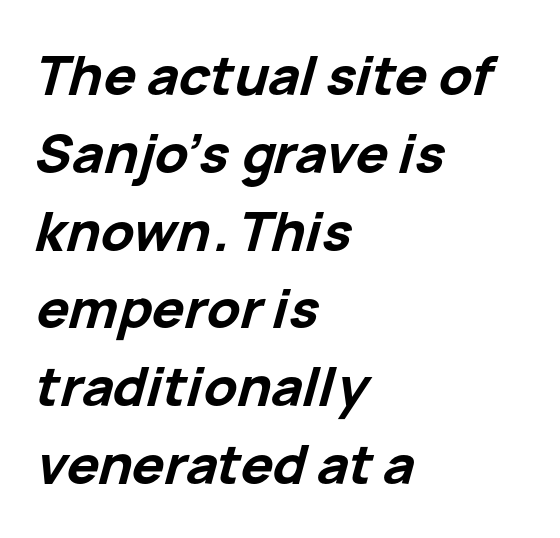
{"italic": "yes", "lean": "right", "slant_degrees": 15, "bold": "yes", "weight": "bold", "width": "normal", "stroke_contrast": "low", "x_height": "medium", "monospaced": "no", "underline": "no", "align": "left", "line_spacing": "normal", "line_spacing_ratio": 1.44, "letter_spacing": "normal", "letter_spacing_em": 0.0, "glyph_px": 54}
